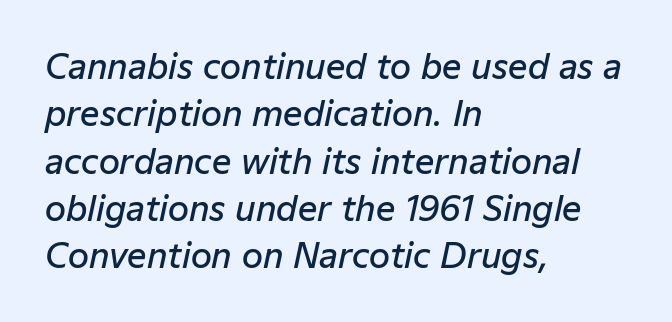
Q: Is the text bold? A: Semi-bold.
Q: Is the text italic (slanted)? A: Yes, it leans right by about 12 degrees.
Q: Is the text underlined? A: No.
Q: How is the paragraph aligned? A: Left-aligned.
Q: Is the spacing between letters normal or unusually wide? A: Normal.
Q: Is the spacing between lines tight, normal or loose? A: Normal.
Q: Width (condensed, normal, or wide)? A: Normal.
Q: Stroke contrast? A: Low.
Q: x-height? A: Medium.
Q: Monospaced? A: No.
